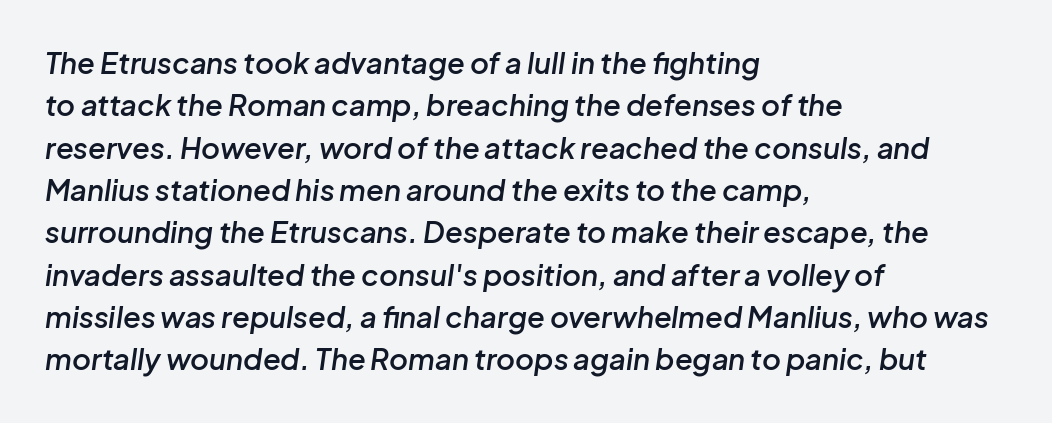
Slightly chunky letters — semibold, I'd say, not full bold. In terms of letterspacing, this is plain default setting. In terms of leading, this rendering sits right in the middle. The gap between lines stays unmarked. In CSS terms this would be text-align: left.
